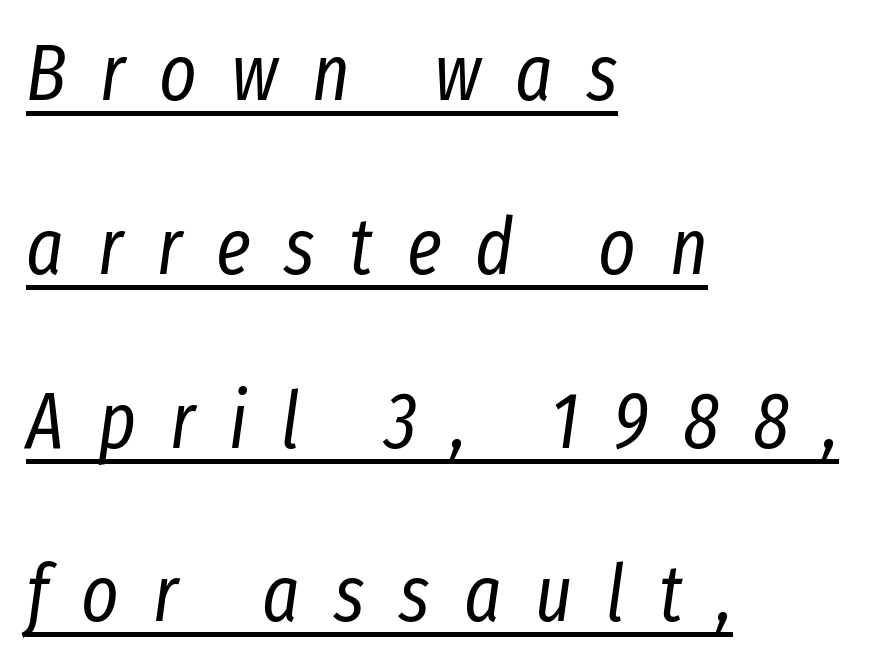
The image shows 79 px regular-weight, condensed type, italic (leaning right); set left-aligned, loose line spacing (2.2x), unusually wide letter spacing (+0.43 em), underlined; low stroke contrast and a medium x-height.
